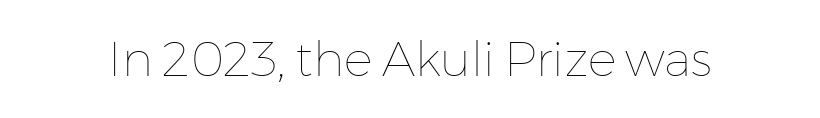
The image shows 48 px thin type, upright; set normal letter spacing, not underlined; low stroke contrast and a medium x-height.
